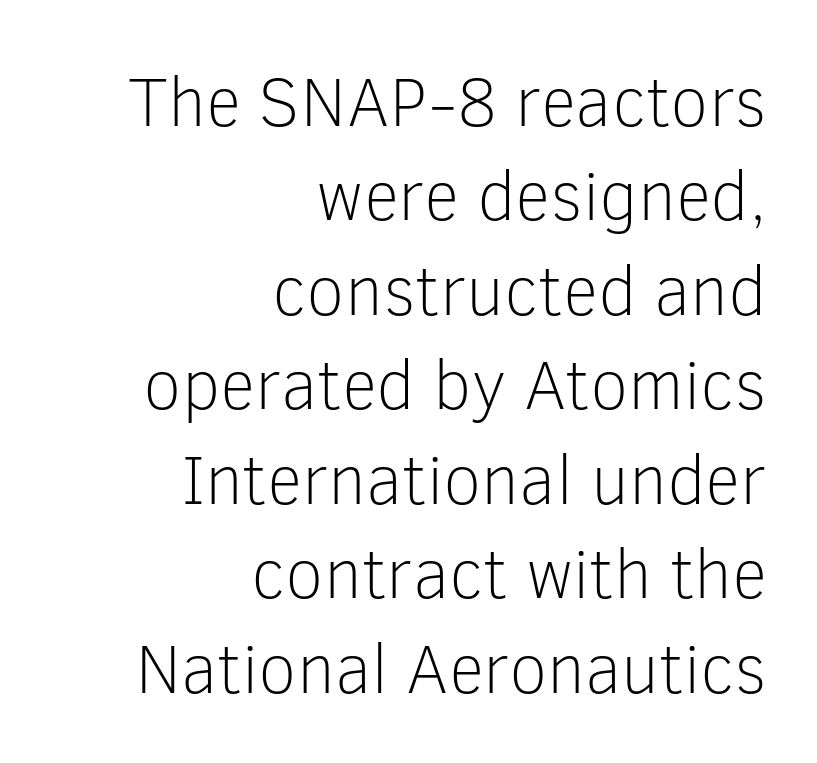
The image shows 70 px light sans-serif type, upright; set right-aligned, normal line spacing (1.35x), normal letter spacing, not underlined; low stroke contrast and a medium x-height.
